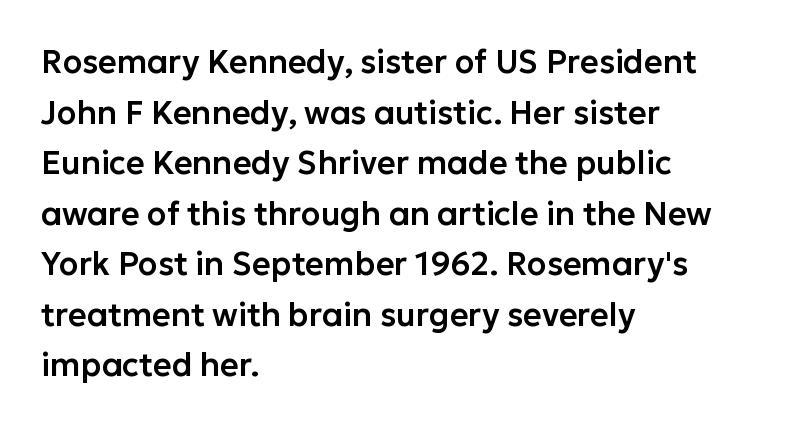
Q: Is the text italic (slanted)? A: No, it is upright.
Q: Is the typeface a serif or a sans-serif typeface? A: Sans-serif.
Q: Is the text underlined? A: No.
Q: How is the paragraph aligned? A: Left-aligned.
Q: Is the spacing between letters normal or unusually wide? A: Normal.
Q: Is the spacing between lines tight, normal or loose? A: Normal.
Q: Width (condensed, normal, or wide)? A: Normal.
Q: Stroke contrast? A: Low.
Q: x-height? A: Medium.
Q: Monospaced? A: No.
